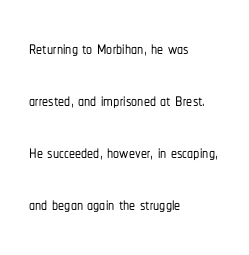
Honestly, the rows look like they've been pulled way apart. Words appear dense and cohesive because spacing is normal. Posture: vertical. These lines stack with their left ends in a neat column. Clear beneath every line of the passage.
